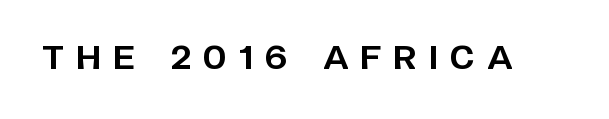
Designer's note — italics off, roman on. Note the varied advance widths — an 'i' is clearly narrower than an 'm'. The tracking reads as deliberately expanded to a designer's eye. I'd describe the lettering as bold — thick and assertive. Type style note: lacks serifs. Beneath every word, the page is bare.
